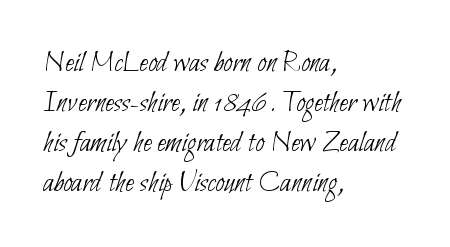
In terms of leading, this rendering sits right in the middle. On a weight scale, this lands at 450 or below. Nobody touched the tracking dial on this one. A student would call this left alignment; a typographer would say flush left, rag right. Plain, unruled lines of type.
